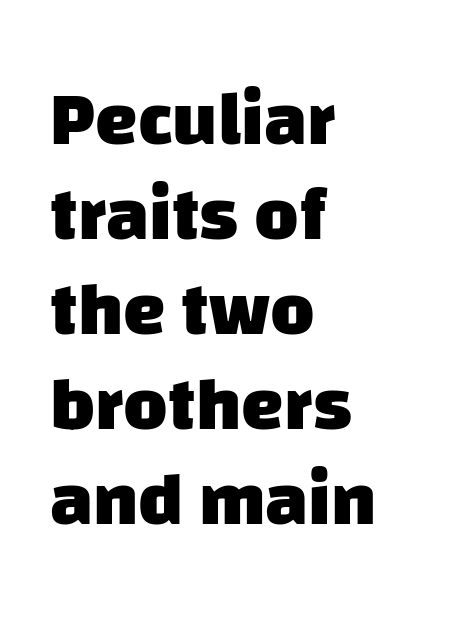
These lines keep a tight, regular rhythm from letter to letter. The typesetter chose a ragged-right arrangement here. Is the type bold? Yes — the strokes are clearly thick and heavy. The text was rendered using a sans face with plain stroke endings. Lines of text with bare space underneath.
